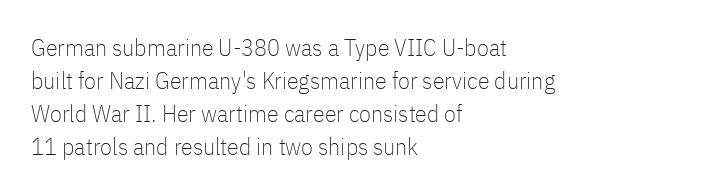
{"italic": "no", "bold": "no", "underline": "no", "align": "left", "line_spacing": "normal", "line_spacing_ratio": 1.37, "letter_spacing": "normal", "letter_spacing_em": 0.0, "glyph_px": 24}
